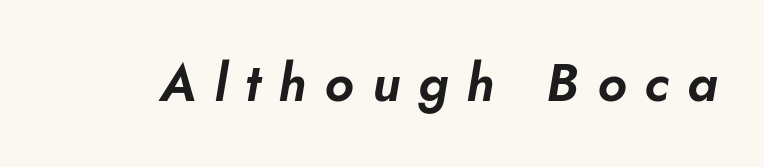
Q: Is the text italic (slanted)? A: Yes, it leans right by about 10 degrees.
Q: Is the text underlined? A: No.
Q: Is the spacing between letters normal or unusually wide? A: Unusually wide.
Q: Width (condensed, normal, or wide)? A: Normal.
Q: Stroke contrast? A: Low.
Q: x-height? A: Small.
Q: Monospaced? A: No.
